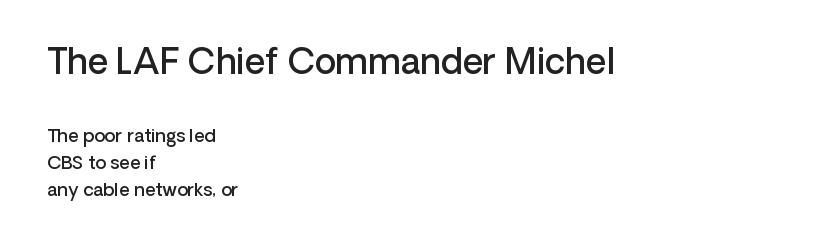
Block one is the big one; block two sits smaller underneath. The letterforms sit shoulder to shoulder at normal distance. Horizontally, the lines are justified to the leading edge only. In terms of posture, this sample is upright.
